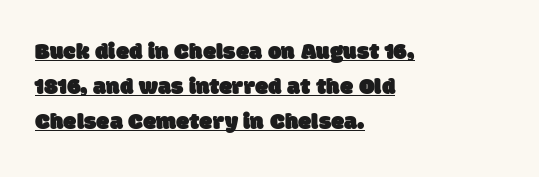
A student would call this left alignment; a typographer would say flush left, rag right. Honestly, the row spacing looks completely unremarkable. This rendering leaves character spacing at its baseline value. The rendering uses the underline text-decoration.
